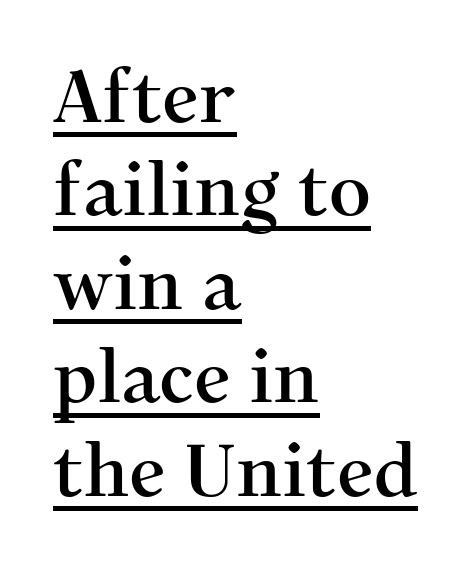
Q: Is the text italic (slanted)? A: No, it is upright.
Q: Is the typeface a serif or a sans-serif typeface? A: Serif.
Q: Is the text underlined? A: Yes.
Q: How is the paragraph aligned? A: Left-aligned.
Q: Is the spacing between letters normal or unusually wide? A: Normal.
Q: Is the spacing between lines tight, normal or loose? A: Normal.
Q: Width (condensed, normal, or wide)? A: Normal.
Q: Stroke contrast? A: Medium.
Q: x-height? A: Medium.
Q: Monospaced? A: No.
